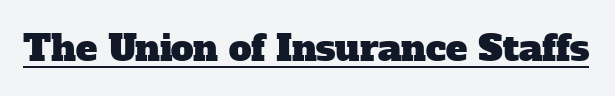
The type family on display is of the serif kind. The passage shown is typed in a proportional face where columns would drift. You could call the tracking neutral — neither tight nor loose. Students, observe the line beneath the letters — that is underlining.
